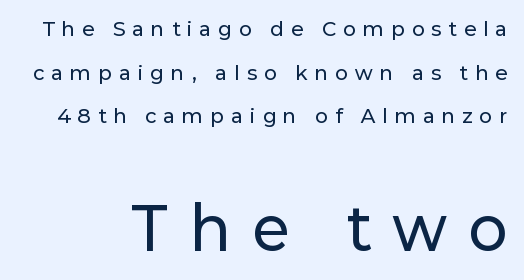
Q: Is the text italic (slanted)? A: No, it is upright.
Q: Is the typeface a serif or a sans-serif typeface? A: Sans-serif.
Q: Is the text underlined? A: No.
Q: How is the paragraph aligned? A: Right-aligned.
Q: Is the spacing between letters normal or unusually wide? A: Unusually wide.
Q: Is the spacing between lines tight, normal or loose? A: Loose.
Q: Which block of text is set in a larger size, the first (top) or the second (bottom)? A: The second (bottom) one.
Q: Width (condensed, normal, or wide)? A: Normal.
Q: Stroke contrast? A: Low.
Q: x-height? A: Medium.
Q: Monospaced? A: No.
